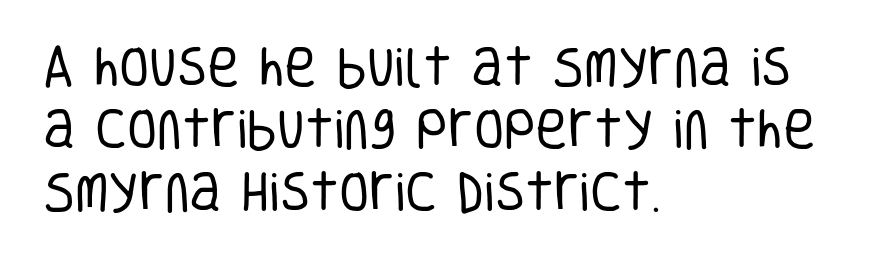
Q: Is the text bold? A: No.
Q: Is the text italic (slanted)? A: No, it is upright.
Q: Is the typeface a serif or a sans-serif typeface? A: Sans-serif.
Q: Is the text underlined? A: No.
Q: How is the paragraph aligned? A: Left-aligned.
Q: Is the spacing between letters normal or unusually wide? A: Normal.
Q: Is the spacing between lines tight, normal or loose? A: Normal.
Q: Width (condensed, normal, or wide)? A: Condensed.
Q: Stroke contrast? A: Low.
Q: x-height? A: Large.
Q: Monospaced? A: No.
